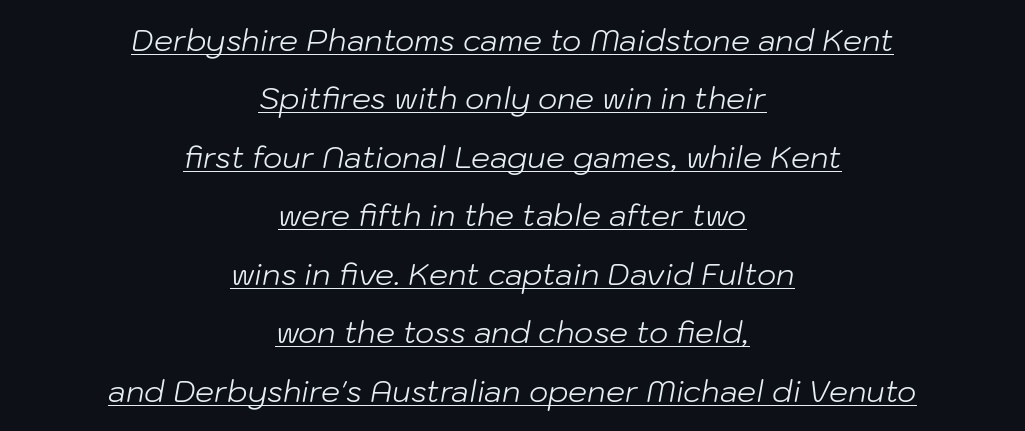
Q: Is the text bold? A: No.
Q: Is the text italic (slanted)? A: Yes, it leans right by about 10 degrees.
Q: Is the text underlined? A: Yes.
Q: How is the paragraph aligned? A: Centered.
Q: Is the spacing between letters normal or unusually wide? A: Normal.
Q: Is the spacing between lines tight, normal or loose? A: Loose.
Q: Width (condensed, normal, or wide)? A: Normal.
Q: Stroke contrast? A: Low.
Q: x-height? A: Medium.
Q: Monospaced? A: No.
